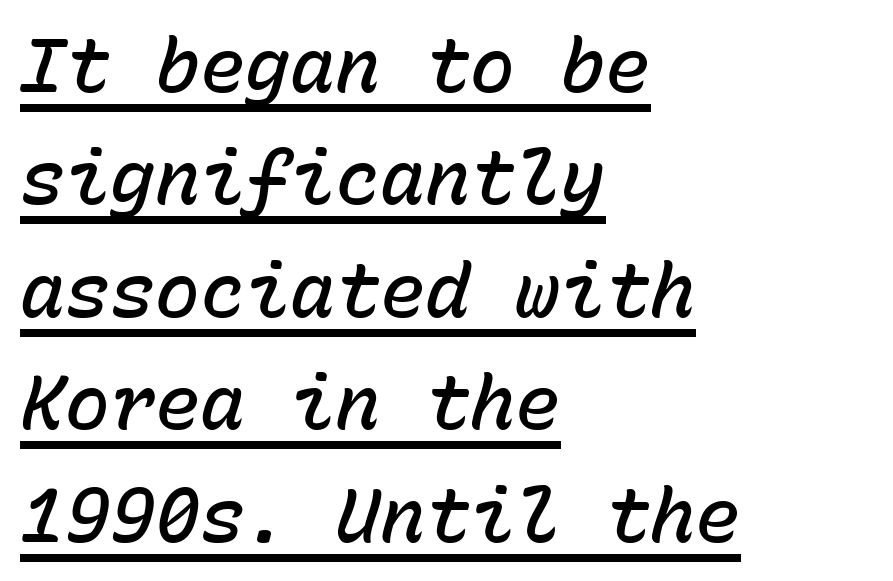
An italicized treatment has been applied to the whole sample. These characters rest on top of a visible drawn line. This sample has the even, mechanical cadence of fixed-width lettering. The rendering keeps characters at their native spacing.
